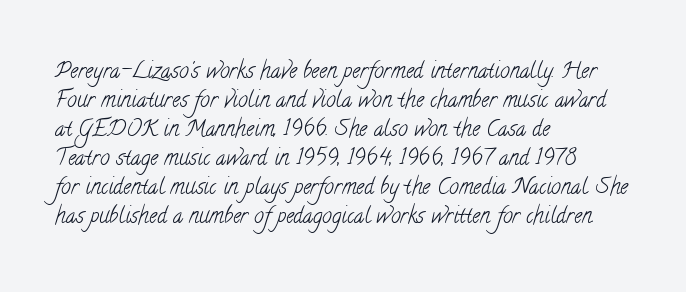
{"bold": "no", "underline": "no", "align": "left", "line_spacing": "normal", "line_spacing_ratio": 1.32, "letter_spacing": "normal", "letter_spacing_em": 0.0, "glyph_px": 22}
